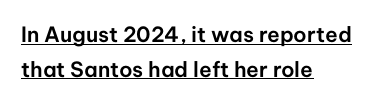
The image shows 21 px text type, upright; set left-aligned, normal line spacing (1.65x), normal letter spacing, underlined.
